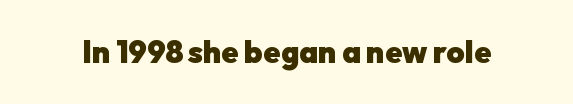
Think of a printed novel: that variable character pitch is what you see here. A roman cut, with each character standing at attention. The designer went with a sans here, leaving each stem footless. Anything drawn beneath the words? Only blank space. Characters follow at the spacing the type designer built in. The passage shown is emphatically bold.
